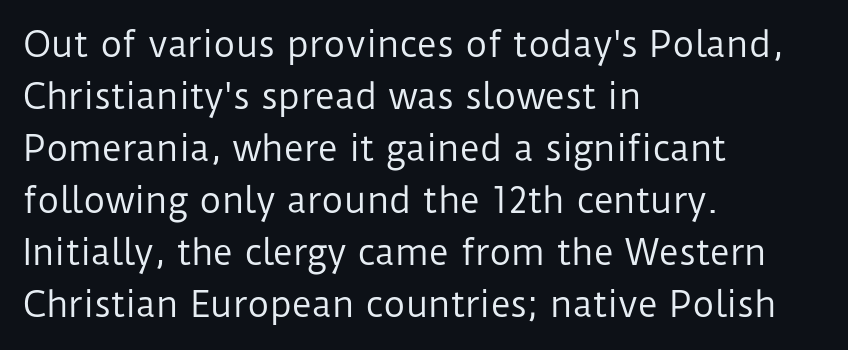
The image shows 34 px regular-weight sans-serif type, upright; set left-aligned, normal line spacing (1.53x), normal letter spacing, not underlined; low stroke contrast and a medium x-height.
